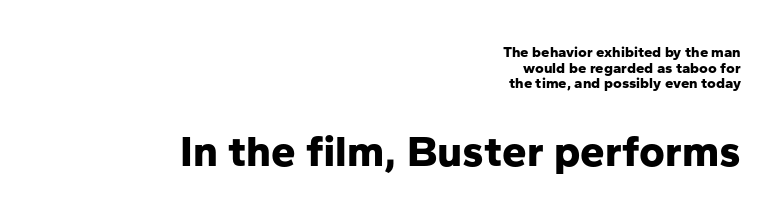
{"serif": "no", "italic": "no", "bold": "yes", "weight": "bold", "width": "normal", "stroke_contrast": "low", "x_height": "medium", "monospaced": "no", "underline": "no", "align": "right", "line_spacing": "tight", "line_spacing_ratio": 1.04, "letter_spacing": "normal", "letter_spacing_em": 0.0, "larger_block": "second", "size_ratio": 2.93, "glyph_px": 44}
